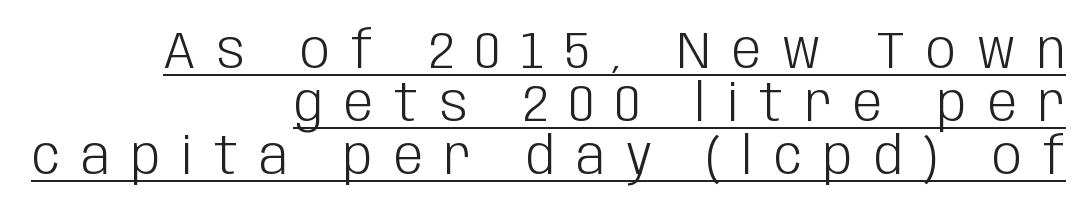
The image shows 52 px light, condensed sans-serif type, upright; set right-aligned, tight line spacing (1.02x), unusually wide letter spacing (+0.41 em), underlined; low stroke contrast and a large x-height.
